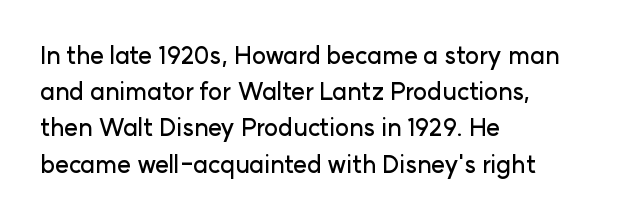
{"italic": "no", "underline": "no", "align": "left", "line_spacing": "normal", "line_spacing_ratio": 1.51, "letter_spacing": "normal", "letter_spacing_em": 0.0, "glyph_px": 24}
